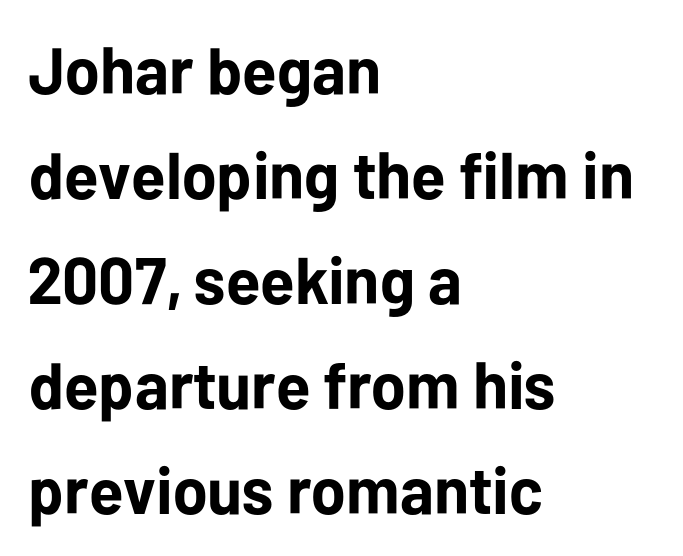
Emphasis by weight is at full strength: bold. Unlike italic type, these characters show no tilt at all. The face used here is proportionally spaced, like ordinary book or web type. Check under the words: just untouched page. Notice how the passage keeps a crisp vertical edge on the left only.
